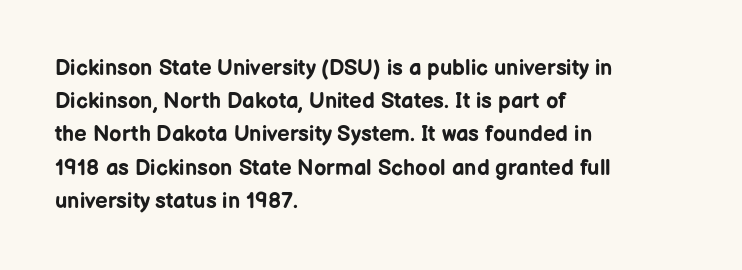
Q: Is the text bold? A: Yes.
Q: Is the text italic (slanted)? A: No, it is upright.
Q: Is the text underlined? A: No.
Q: How is the paragraph aligned? A: Left-aligned.
Q: Is the spacing between letters normal or unusually wide? A: Normal.
Q: Is the spacing between lines tight, normal or loose? A: Normal.
